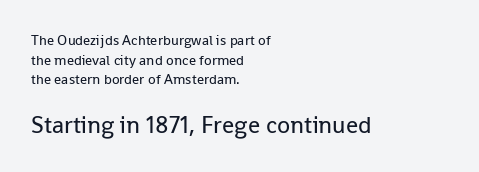
{"italic": "no", "bold": "no", "underline": "no", "align": "left", "line_spacing": "normal", "line_spacing_ratio": 1.4, "letter_spacing": "normal", "letter_spacing_em": 0.0, "larger_block": "second", "size_ratio": 1.71, "glyph_px": 24}
